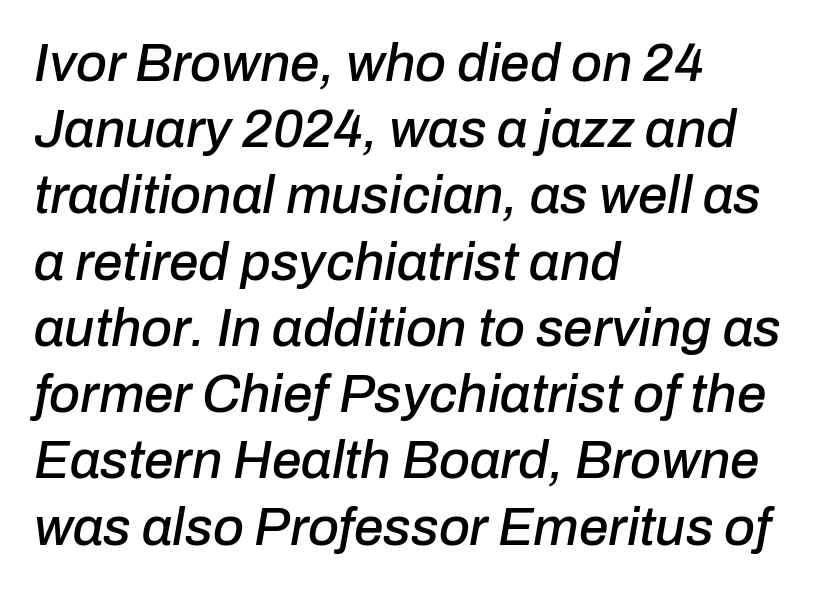
The image shows 53 px text type, italic (leaning right); set left-aligned, normal line spacing (1.25x), normal letter spacing, not underlined; low stroke contrast and a medium x-height.
